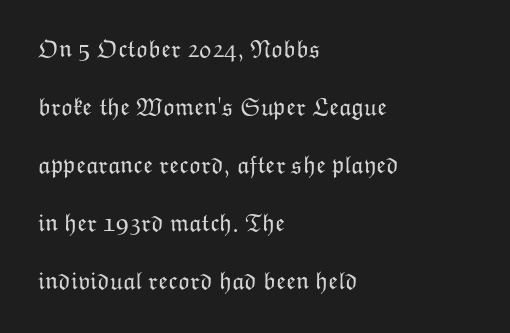
A quiet, ordinary-to-light weight characterises the typeface. The letters stand upright; this is a roman face. The paragraph shown leans on its left margin. Vertical spacing — loose. The letterforms sit shoulder to shoulder at normal distance.
